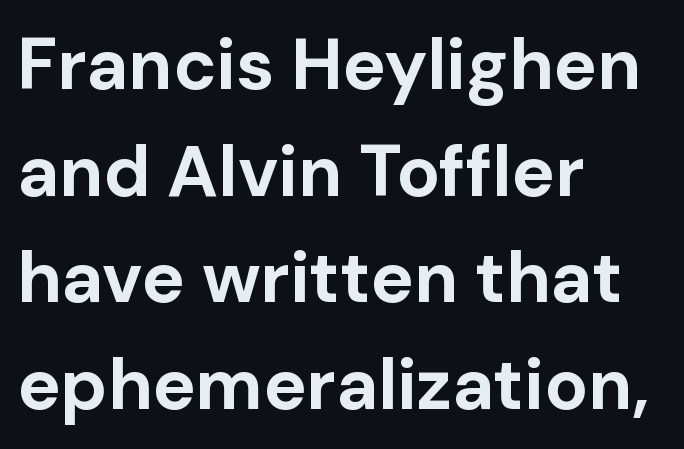
{"serif": "no", "italic": "no", "bold": "yes", "weight": "bold", "width": "normal", "stroke_contrast": "low", "x_height": "medium", "monospaced": "no", "underline": "no", "align": "left", "line_spacing": "normal", "line_spacing_ratio": 1.48, "letter_spacing": "normal", "letter_spacing_em": 0.0, "glyph_px": 72}
